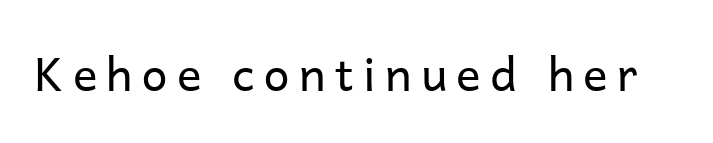
The image shows 46 px regular-weight sans-serif type, upright; set unusually wide letter spacing (+0.2 em), not underlined; low stroke contrast and a medium x-height.
